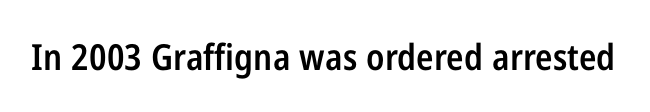
Q: Is the text bold? A: Semi-bold.
Q: Is the text italic (slanted)? A: No, it is upright.
Q: Is the typeface a serif or a sans-serif typeface? A: Sans-serif.
Q: Is the text underlined? A: No.
Q: Is the spacing between letters normal or unusually wide? A: Normal.
Q: Width (condensed, normal, or wide)? A: Condensed.
Q: Stroke contrast? A: Low.
Q: x-height? A: Medium.
Q: Monospaced? A: No.
